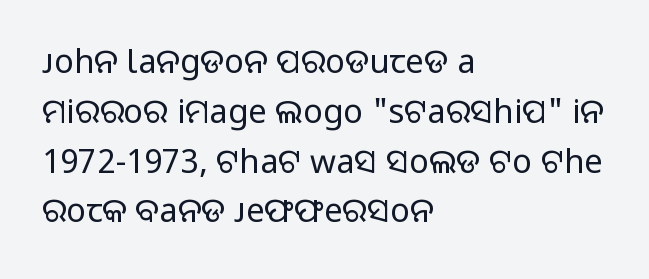
The image shows 33 px regular-weight sans-serif type, upright; set left-aligned, normal line spacing (1.51x), normal letter spacing, not underlined; low stroke contrast and a medium x-height.
